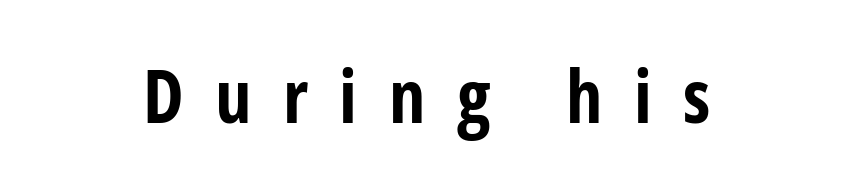
Q: Is the text bold? A: Yes.
Q: Is the text italic (slanted)? A: No, it is upright.
Q: Is the typeface a serif or a sans-serif typeface? A: Sans-serif.
Q: Is the text underlined? A: No.
Q: How is the paragraph aligned? A: Centered.
Q: Is the spacing between letters normal or unusually wide? A: Unusually wide.
Q: Width (condensed, normal, or wide)? A: Condensed.
Q: Stroke contrast? A: Low.
Q: x-height? A: Medium.
Q: Monospaced? A: No.
